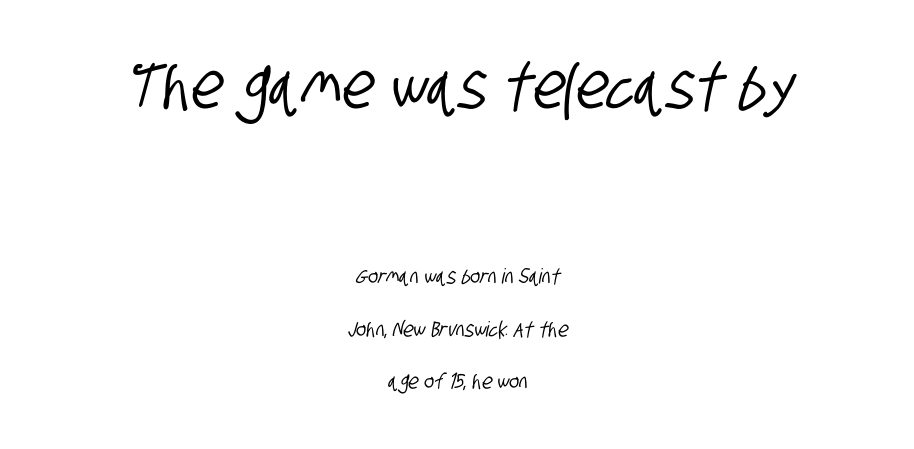
The typesetter chose a symmetrical, centered arrangement here. Here the designer chose a conventional face with non-uniform glyph widths. The first block has been scaled up relative to the second. A typesetter would label this face a sans.
